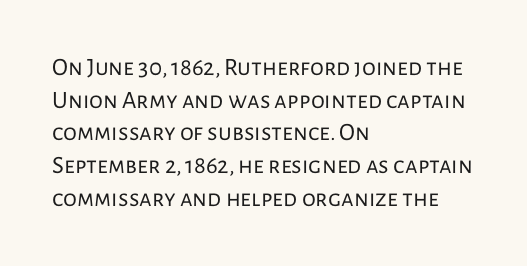
The image shows 25 px text type, upright; set left-aligned, normal line spacing (1.31x), normal letter spacing, not underlined.
